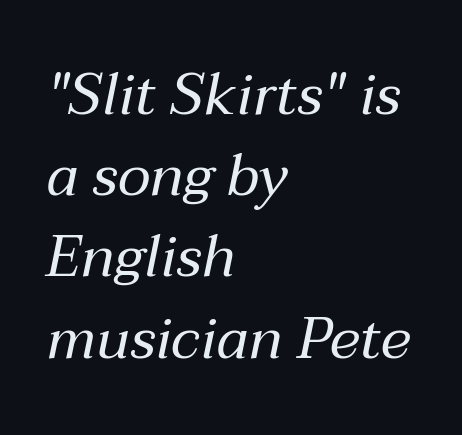
Q: Is the text bold? A: No.
Q: Is the text italic (slanted)? A: Yes, it leans right by about 12 degrees.
Q: Is the text underlined? A: No.
Q: How is the paragraph aligned? A: Left-aligned.
Q: Is the spacing between letters normal or unusually wide? A: Normal.
Q: Is the spacing between lines tight, normal or loose? A: Normal.
Q: Width (condensed, normal, or wide)? A: Normal.
Q: Stroke contrast? A: Medium.
Q: x-height? A: Medium.
Q: Monospaced? A: No.
